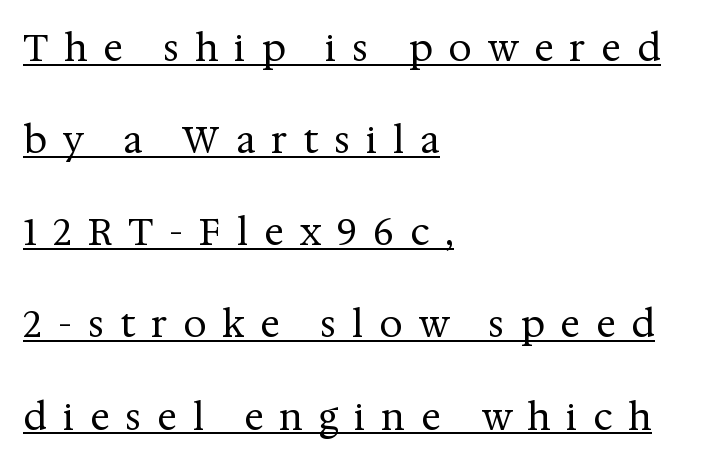
{"serif": "yes", "italic": "no", "bold": "no", "weight": "regular", "width": "normal", "stroke_contrast": "medium", "x_height": "medium", "monospaced": "no", "underline": "yes", "align": "left", "line_spacing": "loose", "line_spacing_ratio": 2.49, "letter_spacing": "wide", "letter_spacing_em": 0.43, "glyph_px": 37}
